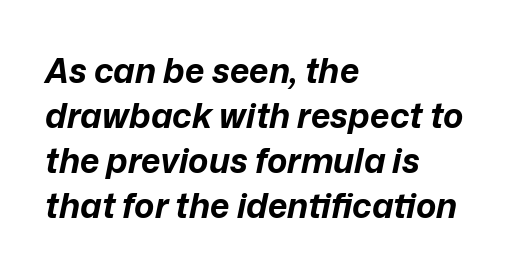
Q: Is the text bold? A: Yes.
Q: Is the text italic (slanted)? A: Yes, it leans right by about 12 degrees.
Q: Is the text underlined? A: No.
Q: How is the paragraph aligned? A: Left-aligned.
Q: Is the spacing between letters normal or unusually wide? A: Normal.
Q: Is the spacing between lines tight, normal or loose? A: Normal.
Q: Width (condensed, normal, or wide)? A: Normal.
Q: Stroke contrast? A: Low.
Q: x-height? A: Medium.
Q: Monospaced? A: No.
